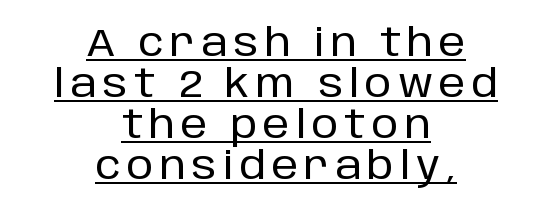
{"serif": "no", "italic": "no", "width": "normal", "stroke_contrast": "low", "x_height": "large", "monospaced": "no", "underline": "yes", "align": "center", "line_spacing": "tight", "line_spacing_ratio": 1.08, "glyph_px": 38}
